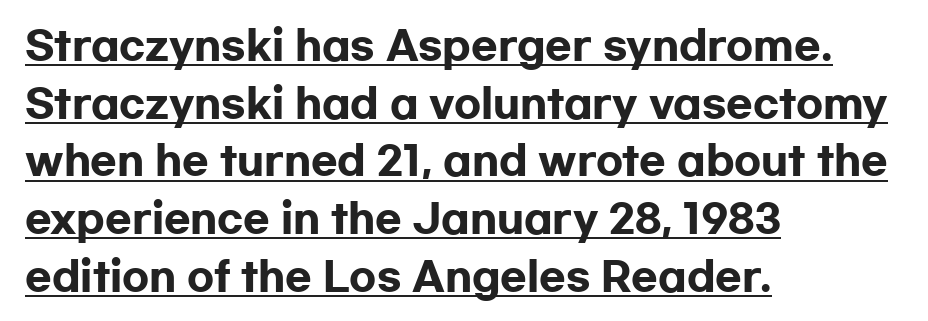
The image shows 39 px heavy, wide sans-serif type, upright; set left-aligned, normal line spacing (1.48x), normal letter spacing, underlined; low stroke contrast and a medium x-height.
